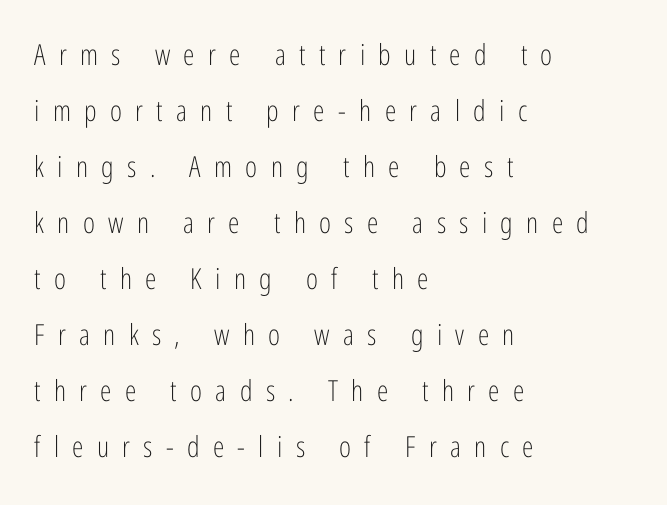
The image shows 29 px light, condensed sans-serif type, upright; set left-aligned, loose line spacing (1.93x), unusually wide letter spacing (+0.46 em), not underlined; low stroke contrast and a medium x-height.
